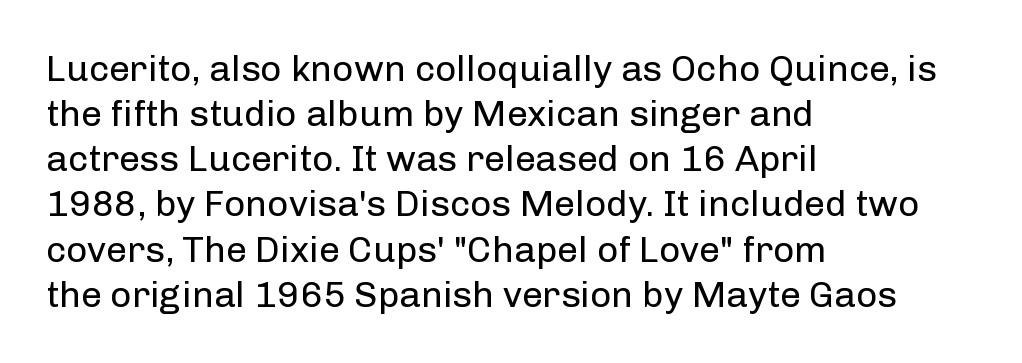
The passage shown is typed in a proportional face where columns would drift. Stems and bowls with no extra thickness — not bold. The letters stand upright; this is a roman face. Nope, no serifs anywhere on these letters. The setting favours the left margin, as ordinary paragraphs usually do. Just letters on the line, the space beneath them empty.
